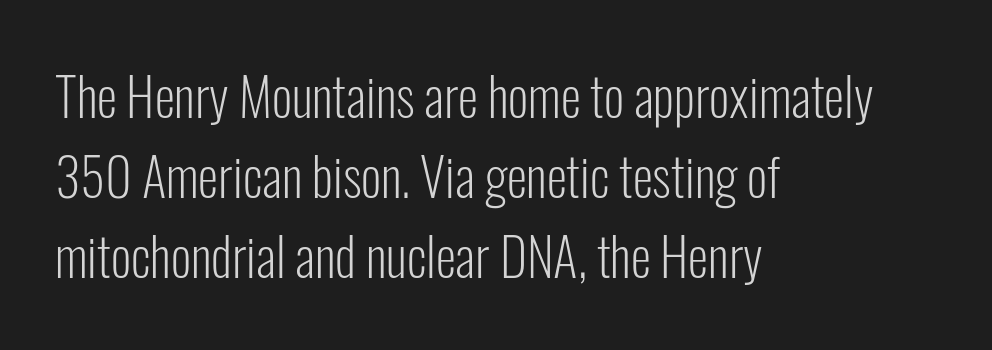
Q: Is the text bold? A: No.
Q: Is the text italic (slanted)? A: No, it is upright.
Q: Is the typeface a serif or a sans-serif typeface? A: Sans-serif.
Q: Is the text underlined? A: No.
Q: How is the paragraph aligned? A: Left-aligned.
Q: Is the spacing between letters normal or unusually wide? A: Normal.
Q: Is the spacing between lines tight, normal or loose? A: Normal.
Q: Width (condensed, normal, or wide)? A: Condensed.
Q: Stroke contrast? A: Low.
Q: x-height? A: Medium.
Q: Monospaced? A: No.
